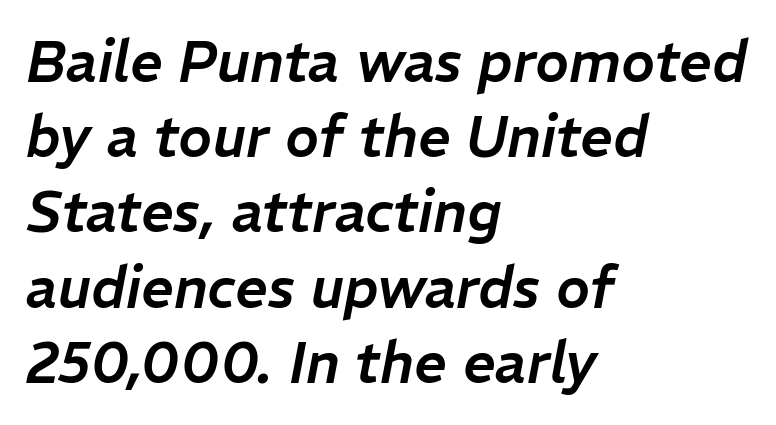
{"italic": "yes", "lean": "right", "slant_degrees": 11, "width": "normal", "stroke_contrast": "low", "x_height": "medium", "monospaced": "no", "underline": "no", "align": "left", "line_spacing": "normal", "line_spacing_ratio": 1.32, "letter_spacing": "normal", "letter_spacing_em": 0.0, "glyph_px": 57}
